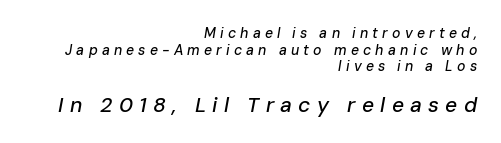
{"italic": "yes", "lean": "right", "slant_degrees": 10, "underline": "no", "align": "right", "line_spacing_ratio": 1.19, "letter_spacing": "wide", "letter_spacing_em": 0.3, "larger_block": "second", "size_ratio": 1.5, "glyph_px": 21}
